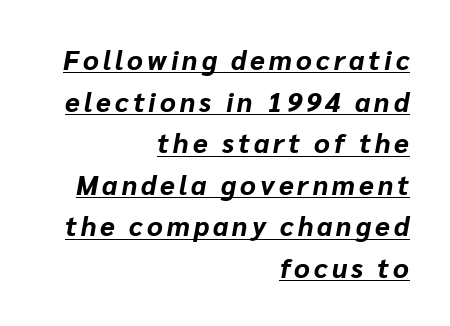
A flush-right, rag-left setting is used for this passage. The typography opts for an oblique posture over an upright one. Is the type bold? Yes — the strokes are clearly thick and heavy. Baseline-to-baseline distance is the conventional proportion of letter height. Looks like someone drew a line under every word here.
